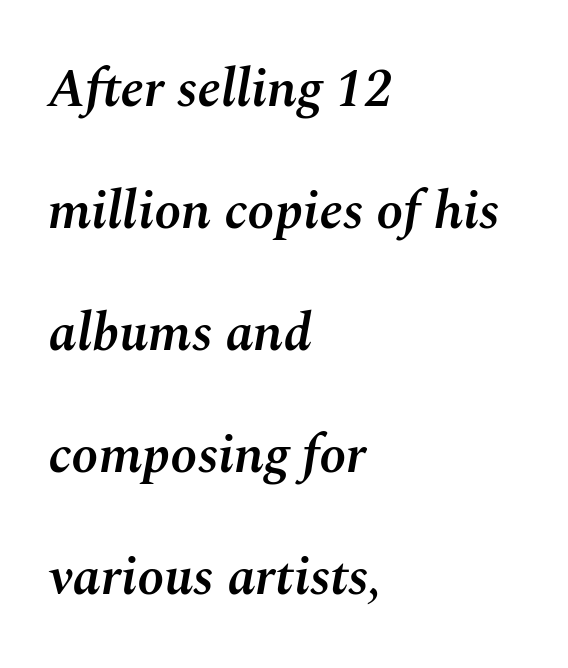
{"italic": "yes", "lean": "right", "slant_degrees": 10, "bold": "semi", "weight": "semibold", "width": "normal", "stroke_contrast": "medium", "x_height": "medium", "monospaced": "no", "underline": "no", "align": "left", "line_spacing": "loose", "line_spacing_ratio": 2.26, "letter_spacing": "normal", "letter_spacing_em": 0.0, "glyph_px": 54}
